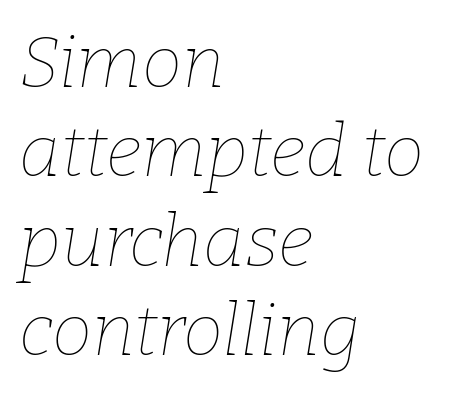
The font sits on the lighter half of the weight spectrum, regular included. The letters sit at their default tracking, neither squeezed nor spread. The paragraph shown leans on its left margin. Rule under the text: the space is simply empty. Spacing verdict: proportional, widths tailored to each character.
